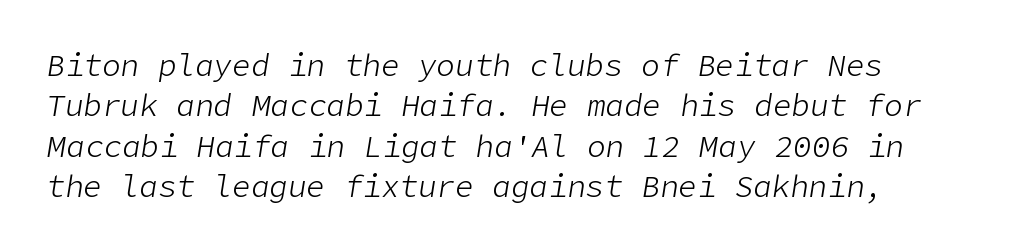
The image shows 31 px light type, italic (leaning right); set left-aligned, normal line spacing (1.3x), normal letter spacing, not underlined; low stroke contrast and a medium x-height.
